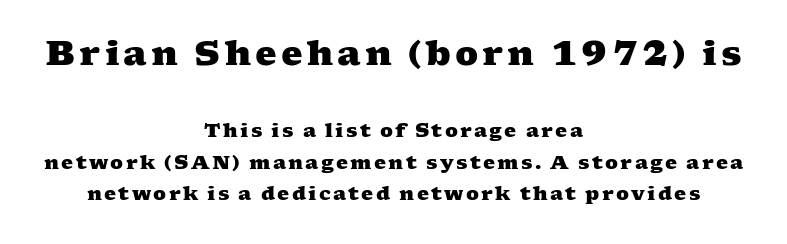
{"serif": "yes", "bold": "yes", "weight": "heavy", "width": "wide", "stroke_contrast": "medium", "x_height": "medium", "monospaced": "no", "underline": "no", "align": "center", "line_spacing": "normal", "line_spacing_ratio": 1.67, "larger_block": "first", "size_ratio": 1.79, "glyph_px": 34}
